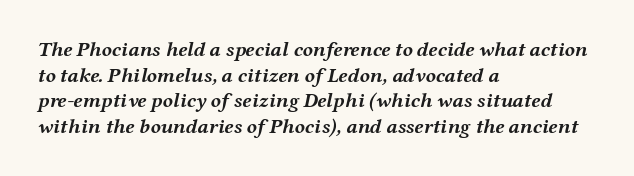
The image shows 21 px bold type, italic (leaning right); set left-aligned, line spacing 1.22x, normal letter spacing, not underlined.
